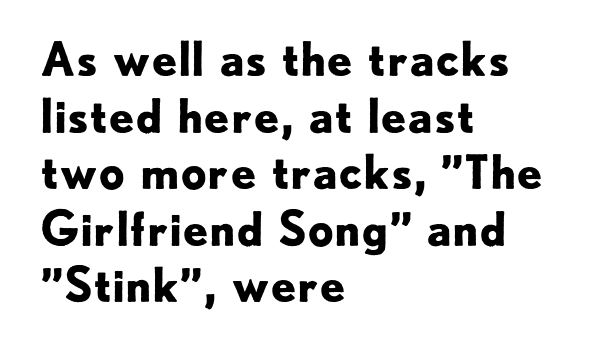
The image shows 46 px bold sans-serif type, upright; set left-aligned, line spacing 1.23x, normal letter spacing, not underlined; low stroke contrast and a small x-height.
